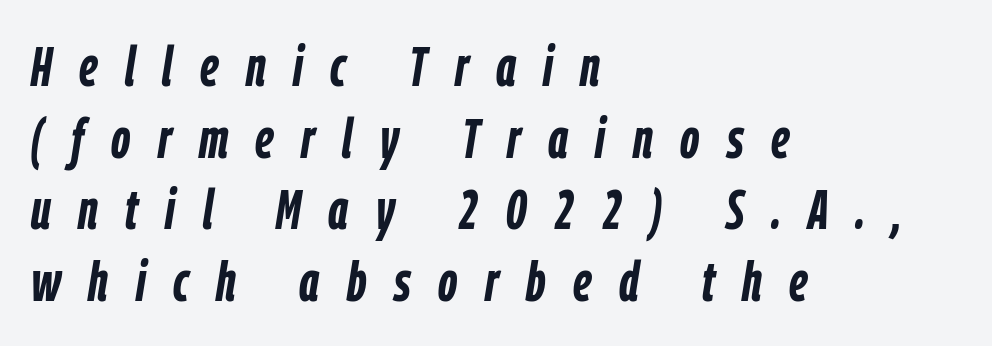
The image shows 56 px semibold, condensed type, italic (leaning right); set left-aligned, normal line spacing (1.28x), unusually wide letter spacing (+0.49 em), not underlined; low stroke contrast and a medium x-height.
